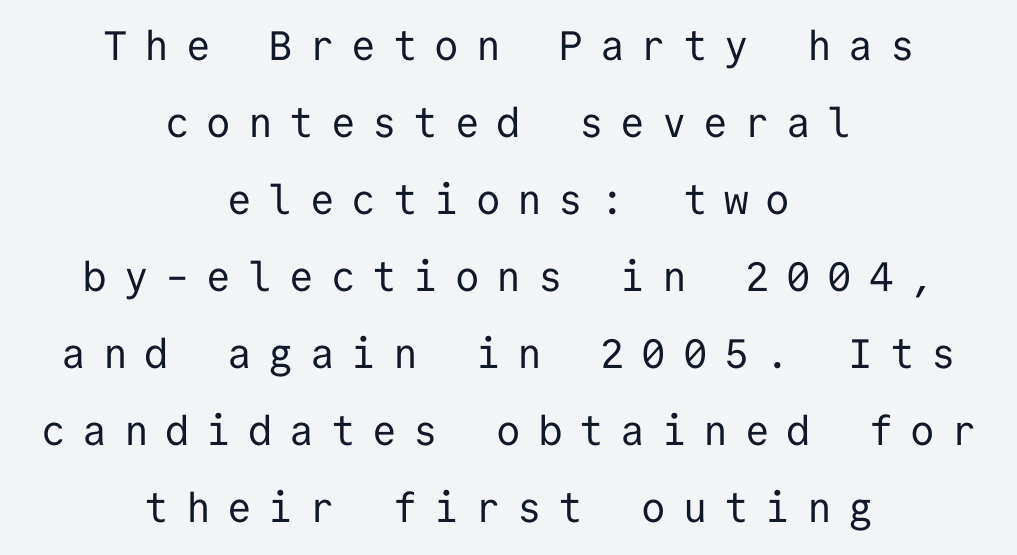
Horizontal alignment here is central, giving a formal, balanced look. Each stroke keeps to a modest, everyday thickness or less. The foot of each line stays bare and open. Note the uniform advance width — an 'i' takes as much space as an 'm'. The horizontal fit of the characters is loose and conspicuously gappy.
